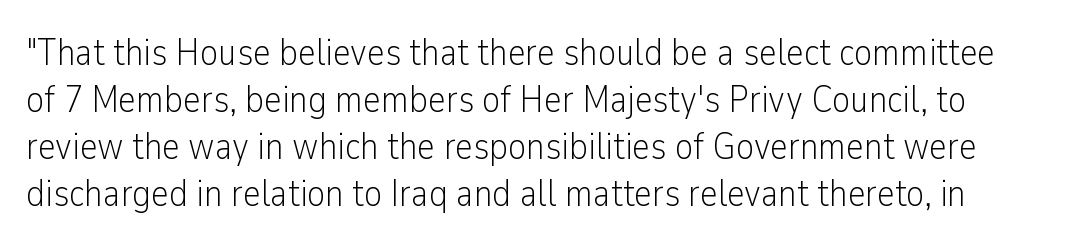
{"serif": "no", "italic": "no", "bold": "no", "weight": "light", "width": "condensed", "stroke_contrast": "low", "x_height": "medium", "monospaced": "no", "underline": "no", "line_spacing_ratio": 1.24, "letter_spacing": "normal", "letter_spacing_em": 0.0, "glyph_px": 38}
